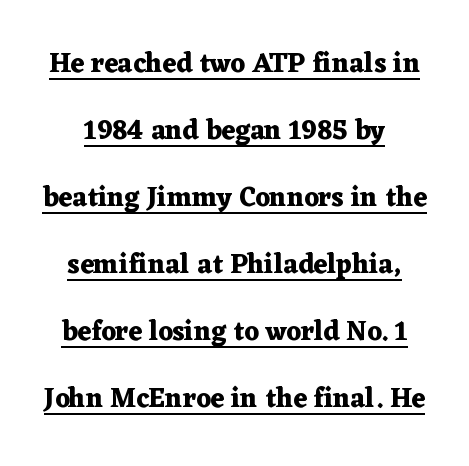
Q: Is the text bold? A: Yes.
Q: Is the text italic (slanted)? A: No, it is upright.
Q: Is the text underlined? A: Yes.
Q: Is the spacing between letters normal or unusually wide? A: Normal.
Q: Is the spacing between lines tight, normal or loose? A: Loose.
